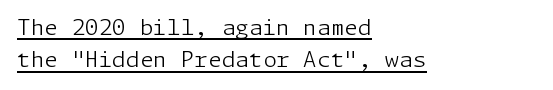
Q: Is the text bold? A: No.
Q: Is the text italic (slanted)? A: No, it is upright.
Q: Is the text underlined? A: Yes.
Q: How is the paragraph aligned? A: Left-aligned.
Q: Is the spacing between letters normal or unusually wide? A: Normal.
Q: Is the spacing between lines tight, normal or loose? A: Normal.
